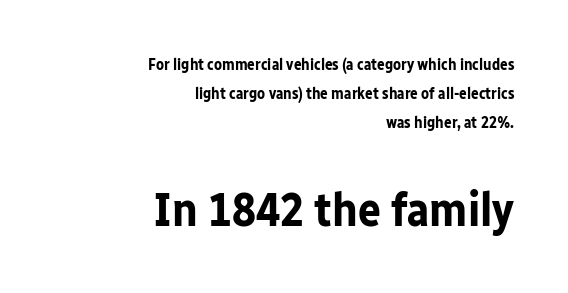
Does the copy run flush right? Yes — the right margin is perfectly even. Do the characters align in a grid? No, the font is proportional. No extra tracking has been applied to these lines. I'd call this a sans setting — the letters go barefoot. Notice how the stems are strictly vertical — no italics here.
